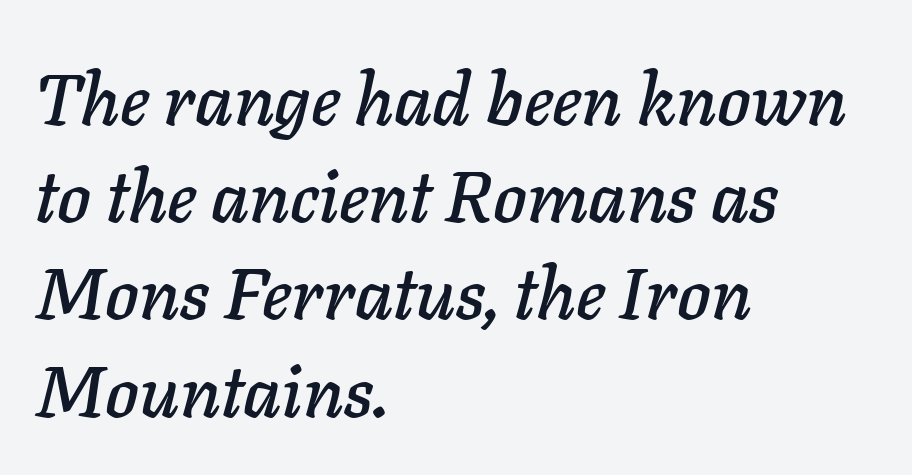
Short note: letters normally spaced. Visually the block forms a straight wall on the left and a jagged coastline on the right. Successive baselines arrive at the customary interval. Descenders hang freely into open space. This sample uses an oblique cut, with every glyph tilted off the vertical. The rendering uses natural spacing where letterforms have individual widths.
